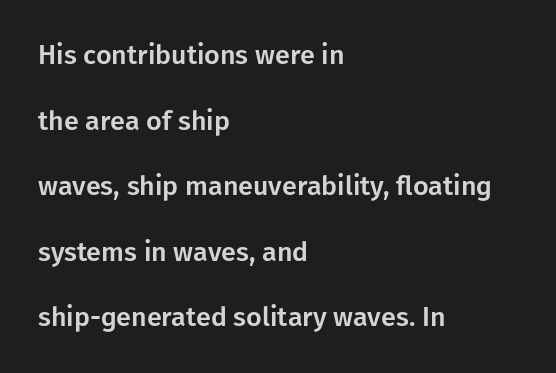
The image shows 27 px text type, upright; set left-aligned, loose line spacing (2.43x), normal letter spacing, not underlined.
